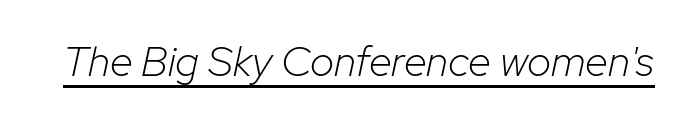
The image shows 42 px light type, italic (leaning right); set normal letter spacing, underlined; low stroke contrast and a medium x-height.
